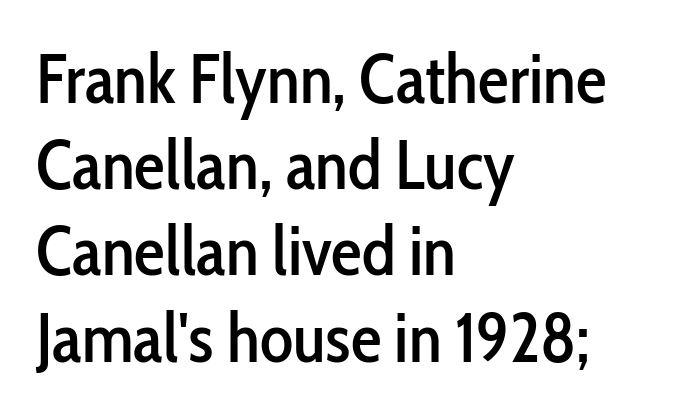
The letters advance in unequal steps, a hallmark of proportional type. The face used here is rendered with its standard letterfit. The characters display no serif detailing; their extremities are plain. Every row of glyphs begins at an identical x-position on the left.
